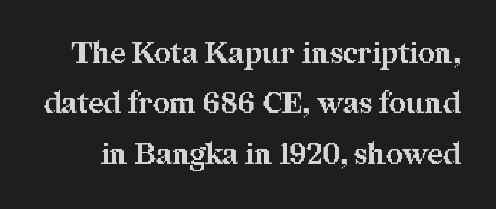
The image shows 29 px bold serif type, upright; set line spacing 1.74x, normal letter spacing, not underlined; medium stroke contrast and a medium x-height.
